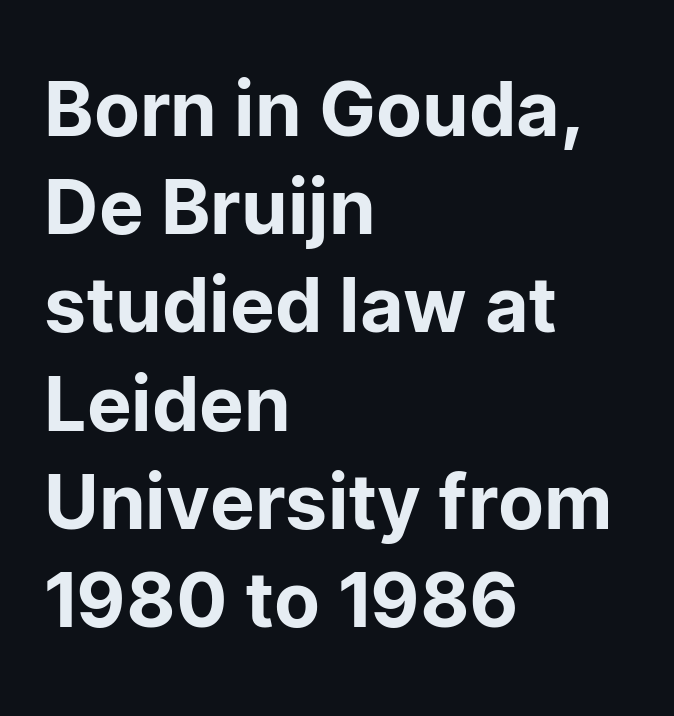
The image shows 75 px sans-serif type, upright; set left-aligned, normal line spacing (1.31x), normal letter spacing, not underlined; low stroke contrast and a medium x-height.
